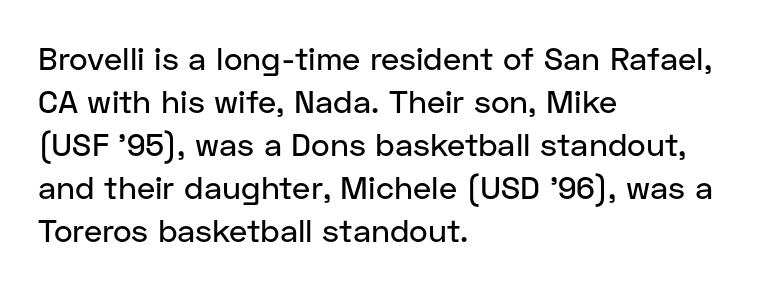
{"serif": "no", "italic": "no", "width": "normal", "stroke_contrast": "low", "x_height": "medium", "monospaced": "no", "underline": "no", "align": "left", "line_spacing": "normal", "line_spacing_ratio": 1.34, "letter_spacing": "normal", "letter_spacing_em": 0.0, "glyph_px": 32}
